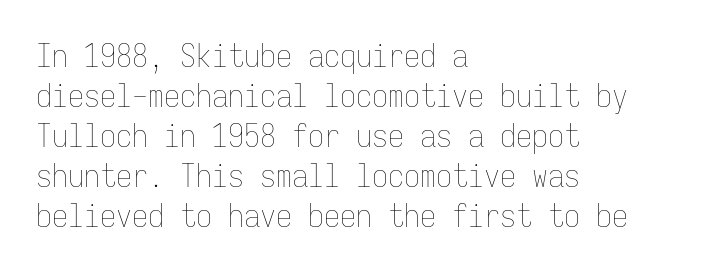
Q: Is the text bold? A: No.
Q: Is the text italic (slanted)? A: No, it is upright.
Q: Is the text underlined? A: No.
Q: How is the paragraph aligned? A: Left-aligned.
Q: Is the spacing between letters normal or unusually wide? A: Normal.
Q: Is the spacing between lines tight, normal or loose? A: Normal.
Q: Width (condensed, normal, or wide)? A: Condensed.
Q: Stroke contrast? A: Low.
Q: x-height? A: Medium.
Q: Monospaced? A: Yes.
